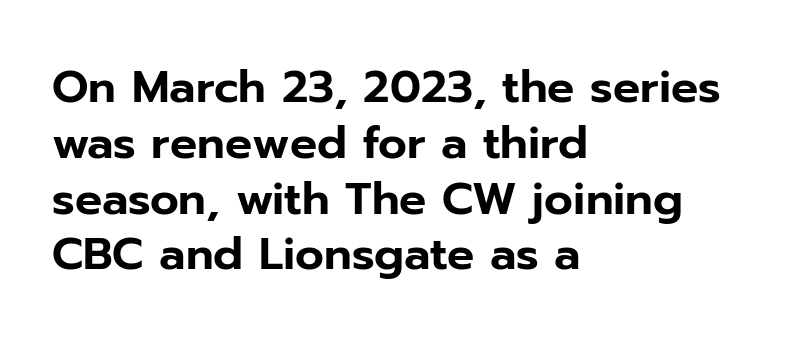
{"serif": "no", "italic": "no", "width": "normal", "stroke_contrast": "low", "x_height": "medium", "monospaced": "no", "underline": "no", "align": "left", "line_spacing_ratio": 1.24, "letter_spacing": "normal", "letter_spacing_em": 0.0, "glyph_px": 45}
